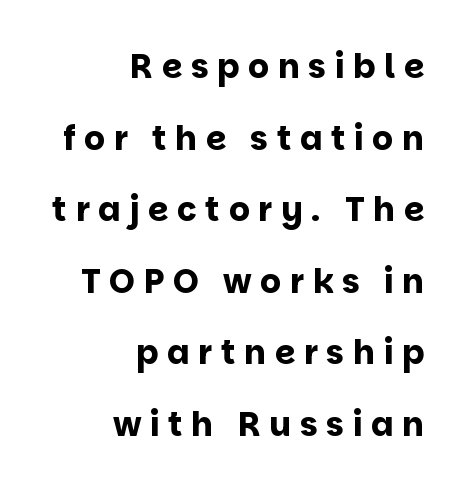
Q: Is the text bold? A: Yes.
Q: Is the text italic (slanted)? A: No, it is upright.
Q: Is the typeface a serif or a sans-serif typeface? A: Sans-serif.
Q: Is the text underlined? A: No.
Q: How is the paragraph aligned? A: Right-aligned.
Q: Is the spacing between letters normal or unusually wide? A: Unusually wide.
Q: Is the spacing between lines tight, normal or loose? A: Loose.
Q: Width (condensed, normal, or wide)? A: Normal.
Q: Stroke contrast? A: Low.
Q: x-height? A: Large.
Q: Monospaced? A: No.
